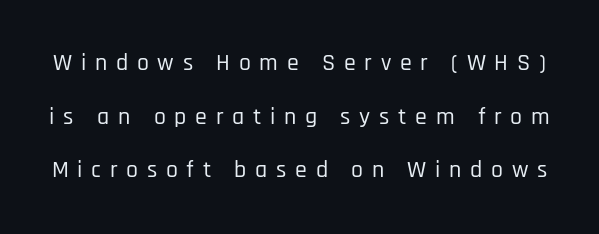
Each new line begins a long way beneath the previous one. Posture: upright roman. Tracking here is generous; glyphs stand well apart from one another. The glyphs are unaccompanied by any horizontal stroke below them.
